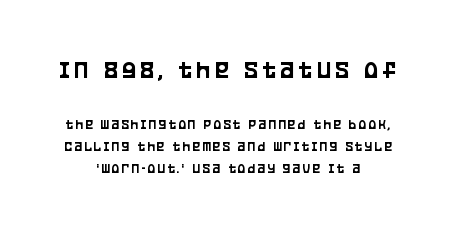
Q: Is the text italic (slanted)? A: No, it is upright.
Q: Is the text underlined? A: No.
Q: How is the paragraph aligned? A: Centered.
Q: Is the spacing between lines tight, normal or loose? A: Normal.
Q: Which block of text is set in a larger size, the first (top) or the second (bottom)? A: The first (top) one.
